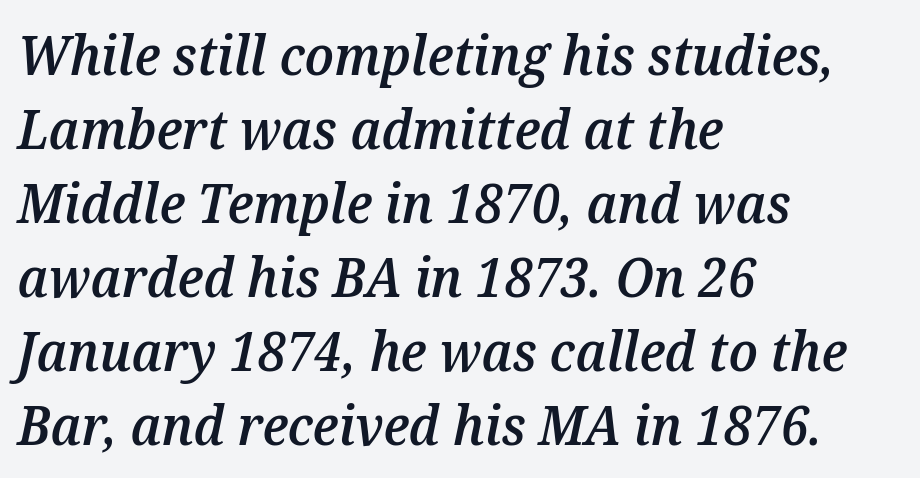
{"italic": "yes", "lean": "right", "slant_degrees": 12, "bold": "semi", "weight": "semibold", "width": "normal", "stroke_contrast": "medium", "x_height": "medium", "monospaced": "no", "underline": "no", "align": "left", "line_spacing": "normal", "line_spacing_ratio": 1.37, "letter_spacing": "normal", "letter_spacing_em": 0.0, "glyph_px": 54}
